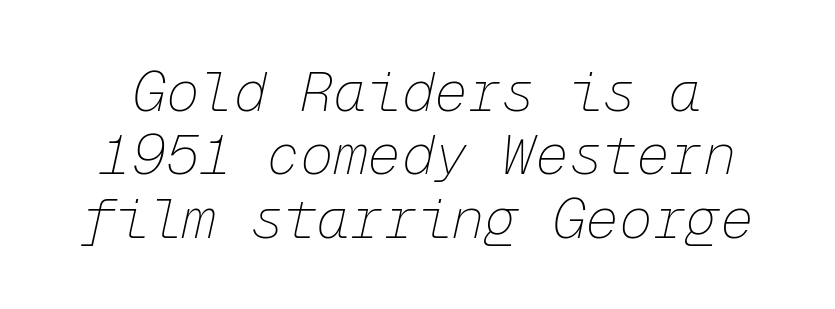
Q: Is the text bold? A: No.
Q: Is the text italic (slanted)? A: Yes, it leans right by about 12 degrees.
Q: Is the text underlined? A: No.
Q: Is the spacing between letters normal or unusually wide? A: Normal.
Q: Is the spacing between lines tight, normal or loose? A: Tight.
Q: Width (condensed, normal, or wide)? A: Normal.
Q: Stroke contrast? A: Low.
Q: x-height? A: Medium.
Q: Monospaced? A: Yes.
